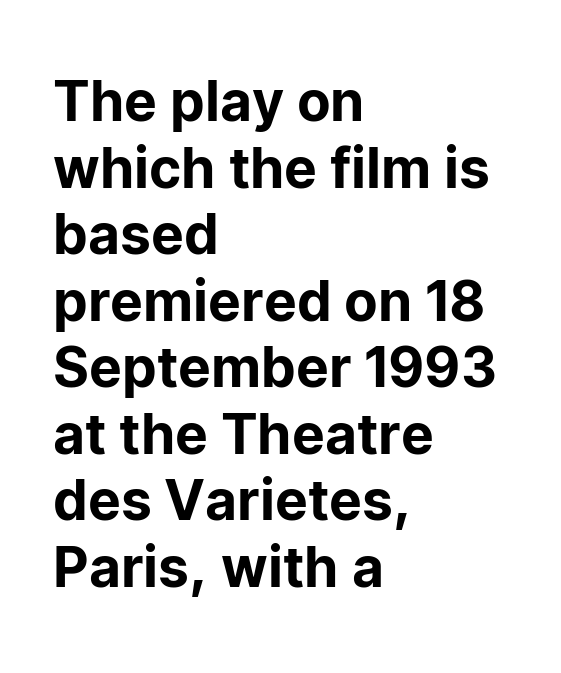
The image shows 55 px sans-serif type, upright; set left-aligned, line spacing 1.21x, normal letter spacing, not underlined; low stroke contrast and a medium x-height.
